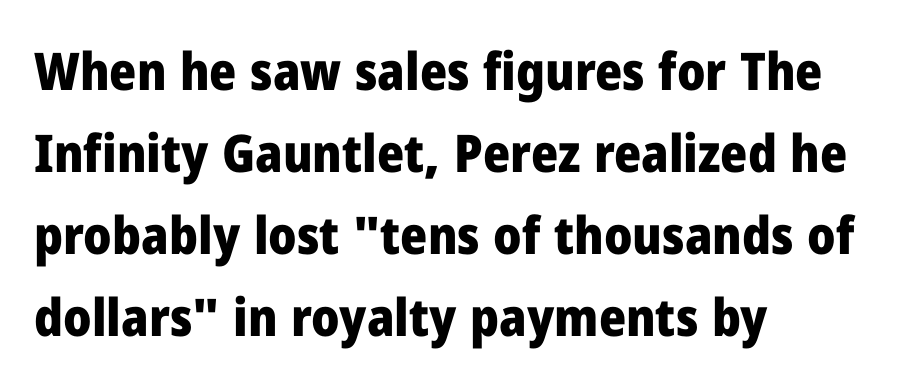
Q: Is the text bold? A: Yes.
Q: Is the text italic (slanted)? A: No, it is upright.
Q: Is the typeface a serif or a sans-serif typeface? A: Sans-serif.
Q: Is the text underlined? A: No.
Q: How is the paragraph aligned? A: Left-aligned.
Q: Is the spacing between letters normal or unusually wide? A: Normal.
Q: Is the spacing between lines tight, normal or loose? A: Normal.
Q: Width (condensed, normal, or wide)? A: Normal.
Q: Stroke contrast? A: Low.
Q: x-height? A: Medium.
Q: Monospaced? A: No.
